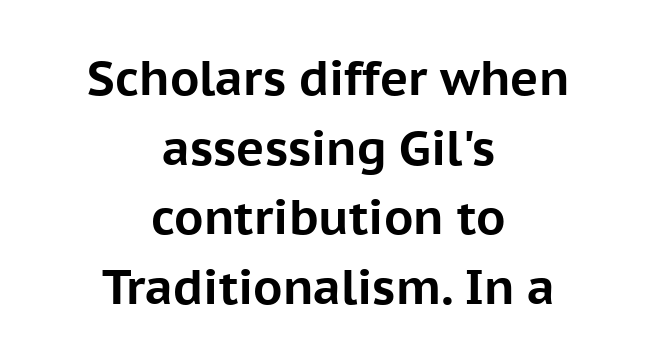
Q: Is the text bold? A: Yes.
Q: Is the text italic (slanted)? A: No, it is upright.
Q: Is the typeface a serif or a sans-serif typeface? A: Sans-serif.
Q: Is the text underlined? A: No.
Q: How is the paragraph aligned? A: Centered.
Q: Is the spacing between letters normal or unusually wide? A: Normal.
Q: Is the spacing between lines tight, normal or loose? A: Normal.
Q: Width (condensed, normal, or wide)? A: Normal.
Q: Stroke contrast? A: Low.
Q: x-height? A: Medium.
Q: Monospaced? A: No.
